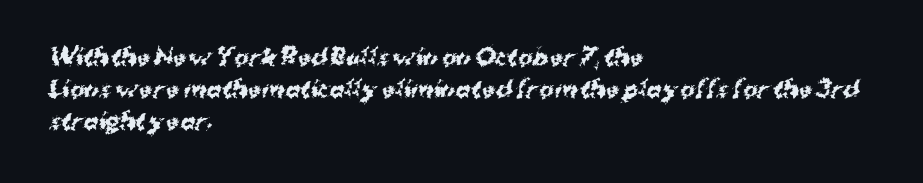
Q: Is the text bold? A: Yes.
Q: Is the text underlined? A: No.
Q: How is the paragraph aligned? A: Left-aligned.
Q: Is the spacing between letters normal or unusually wide? A: Normal.
Q: Is the spacing between lines tight, normal or loose? A: Normal.
